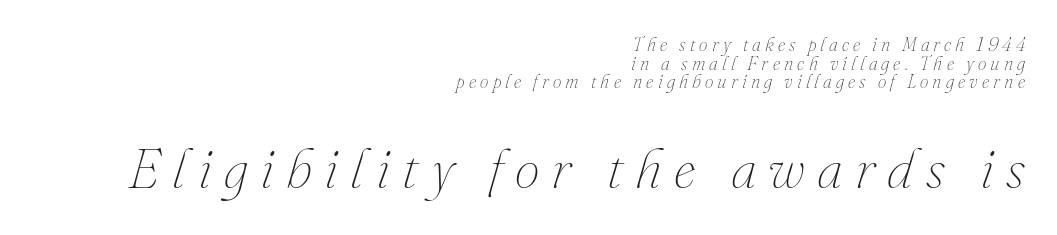
The letterforms sit at book weight or below. If you drew a ruler down the right edge, every line would touch it. The space between consecutive lines is stingy. These lines were composed using italics. The horizontal fit of the characters is loose and conspicuously gappy.
